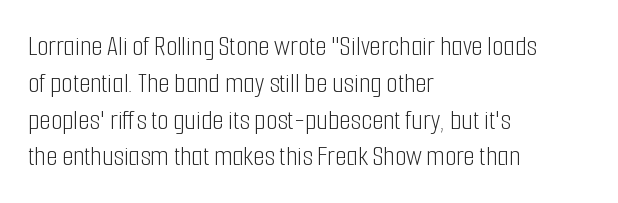
Characters remain perfectly vertical along every line. Think standard paragraph weight, or any step lighter than that. Letters rest on an invisible, unmarked baseline. The face used here is a sans, in the tradition of grotesques and geometrics.
